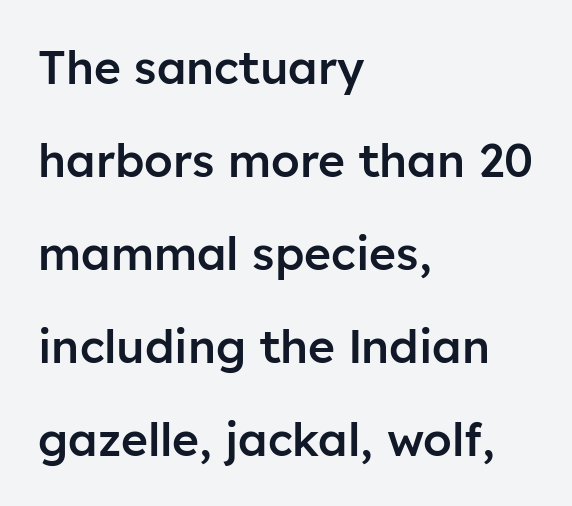
The image shows 46 px semibold sans-serif type, upright; set left-aligned, loose line spacing (2.02x), normal letter spacing, not underlined; low stroke contrast and a medium x-height.
